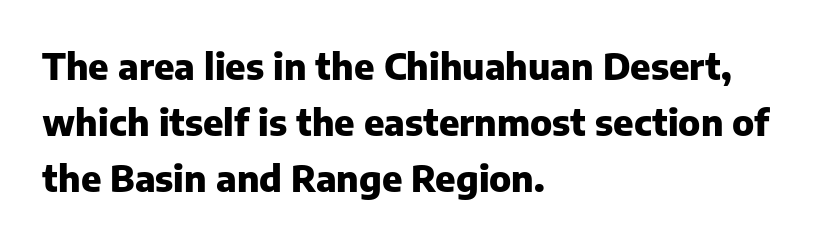
The face used here has the dense, thick strokes of a bold. Reading down the block, your eye returns to a fixed left position each line. A normal amount of white space separates one row of letters from the next. Examine the stroke ends and you'll find no serifs.
